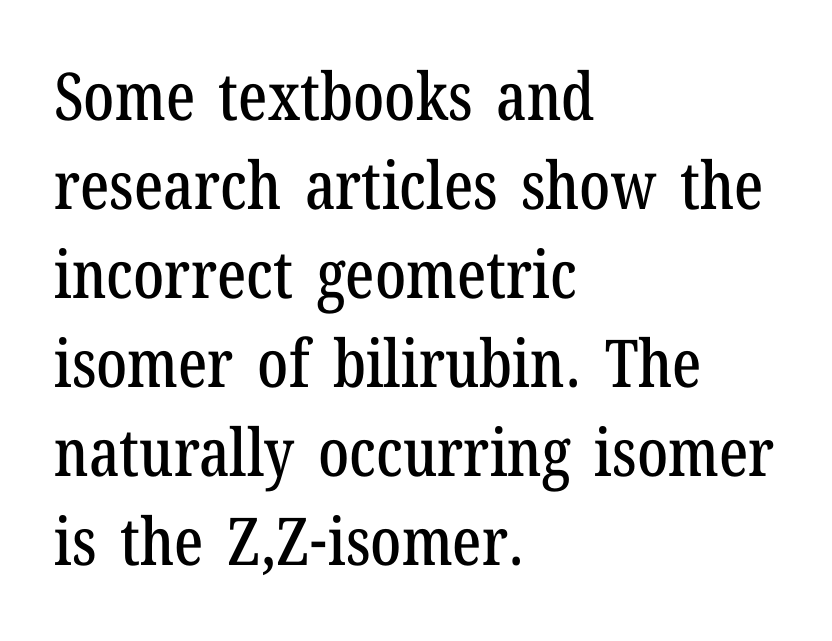
Q: Is the text italic (slanted)? A: No, it is upright.
Q: Is the typeface a serif or a sans-serif typeface? A: Serif.
Q: Is the text underlined? A: No.
Q: How is the paragraph aligned? A: Left-aligned.
Q: Is the spacing between letters normal or unusually wide? A: Normal.
Q: Is the spacing between lines tight, normal or loose? A: Normal.
Q: Width (condensed, normal, or wide)? A: Condensed.
Q: Stroke contrast? A: Low.
Q: x-height? A: Medium.
Q: Monospaced? A: No.
